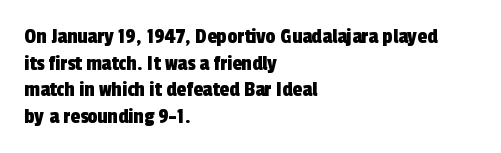
Left-aligned paragraph, ragged on the right. Descenders are the only things crossing below the line. A typesetter would call this zero additional tracking.
